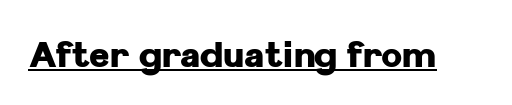
{"serif": "no", "italic": "no", "bold": "yes", "weight": "heavy", "width": "normal", "stroke_contrast": "low", "x_height": "medium", "monospaced": "no", "underline": "yes", "letter_spacing": "normal", "letter_spacing_em": 0.0, "glyph_px": 35}
